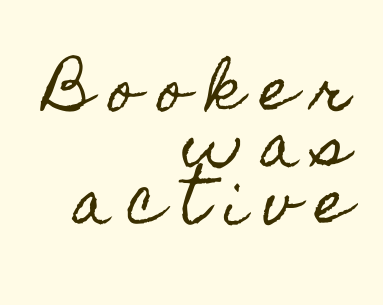
This rendering uses right alignment, leaving the left contour irregular. Only glyphs here, with clear space below each row. Substantial extra tracking has been applied to these lines. Baseline-to-baseline distance is barely more than the letter height.
